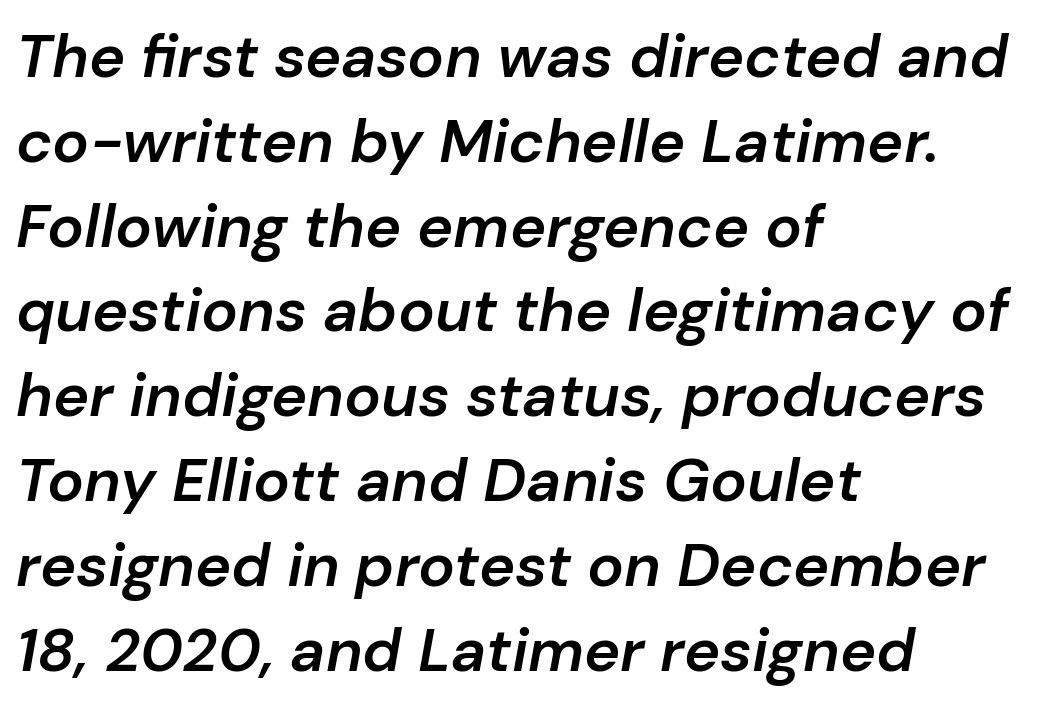
Q: Is the text bold? A: Semi-bold.
Q: Is the text italic (slanted)? A: Yes, it leans right by about 10 degrees.
Q: Is the text underlined? A: No.
Q: How is the paragraph aligned? A: Left-aligned.
Q: Is the spacing between letters normal or unusually wide? A: Normal.
Q: Is the spacing between lines tight, normal or loose? A: Normal.
Q: Width (condensed, normal, or wide)? A: Normal.
Q: Stroke contrast? A: Low.
Q: x-height? A: Medium.
Q: Monospaced? A: No.
